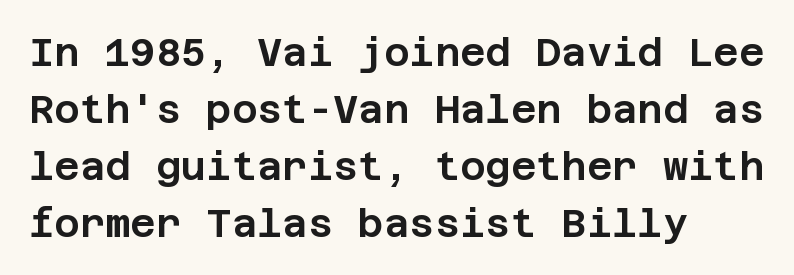
{"serif": "no", "italic": "no", "width": "normal", "stroke_contrast": "low", "x_height": "large", "underline": "no", "align": "left", "line_spacing": "normal", "line_spacing_ratio": 1.46, "letter_spacing": "normal", "letter_spacing_em": 0.0, "glyph_px": 39}
